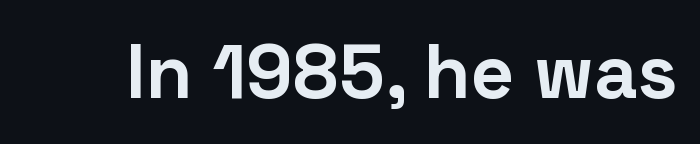
Honestly, there is no underline to notice here at all. You could not count columns in this text — the font is proportionally spaced. The typography opts for an upright posture over an oblique one. A full-strength bold gives these letters their thick strokes.
